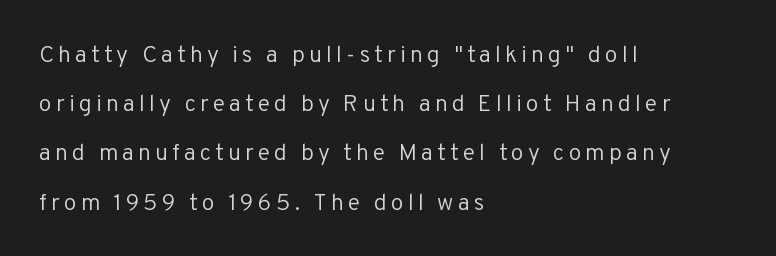
Q: Is the text bold? A: No.
Q: Is the text italic (slanted)? A: No, it is upright.
Q: Is the text underlined? A: No.
Q: How is the paragraph aligned? A: Left-aligned.
Q: Is the spacing between lines tight, normal or loose? A: Loose.
